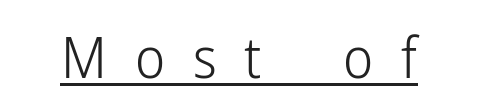
This sample has the flowing, uneven cadence of proportional lettering. Characters follow at a spacing far wider than the type designer built in. Is there any slant? The stems are plumb. Caption: face not bold, strokes unweighted. Each letter's strokes conclude bluntly, with no projecting serifs.
